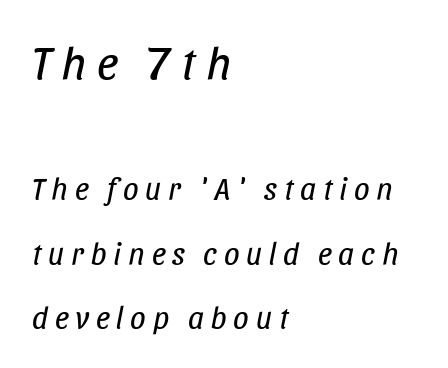
Q: Is the text bold? A: No.
Q: Is the text italic (slanted)? A: Yes, it leans right by about 11 degrees.
Q: Is the text underlined? A: No.
Q: How is the paragraph aligned? A: Left-aligned.
Q: Is the spacing between letters normal or unusually wide? A: Unusually wide.
Q: Is the spacing between lines tight, normal or loose? A: Loose.
Q: Which block of text is set in a larger size, the first (top) or the second (bottom)? A: The first (top) one.
Q: Width (condensed, normal, or wide)? A: Condensed.
Q: Stroke contrast? A: Low.
Q: x-height? A: Large.
Q: Monospaced? A: No.
